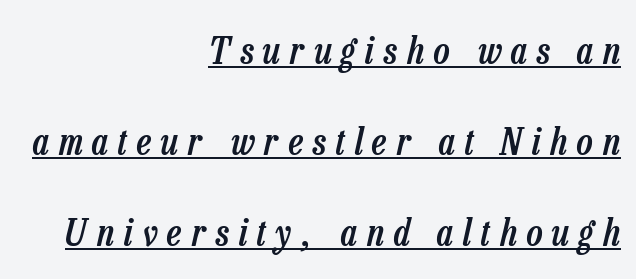
Typesetter's note: demi weight, one step under bold. Character widths vary here, with narrow letters taking less room than wide ones. A student would call this right alignment; a typographer would say flush right, rag left. The glyphs look as if they've been sheared to an angle. The rendered words wear a rule along their underside. This block would shrink considerably if given ordinary leading; it's expanded now.
